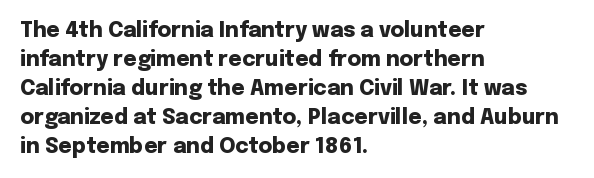
{"italic": "no", "bold": "yes", "underline": "no", "align": "left", "line_spacing": "normal", "line_spacing_ratio": 1.38, "letter_spacing": "normal", "letter_spacing_em": 0.0, "glyph_px": 21}
